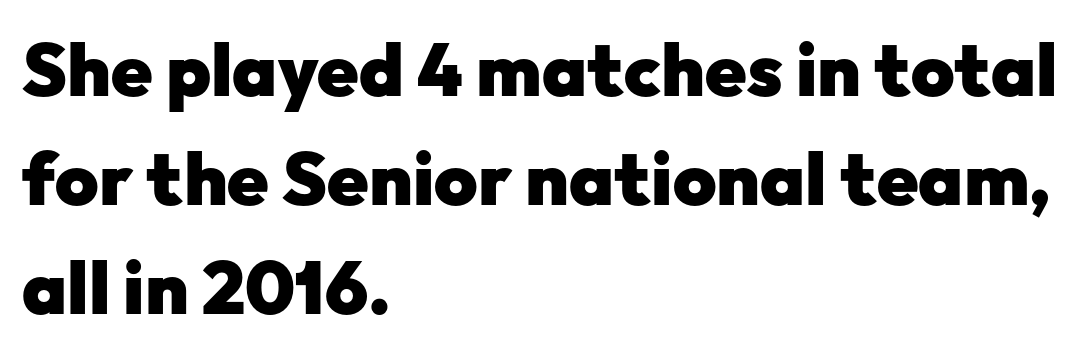
{"serif": "no", "italic": "no", "bold": "yes", "weight": "heavy", "width": "normal", "stroke_contrast": "low", "x_height": "medium", "monospaced": "no", "underline": "no", "align": "left", "line_spacing": "normal", "line_spacing_ratio": 1.47, "letter_spacing": "normal", "letter_spacing_em": 0.0, "glyph_px": 74}
